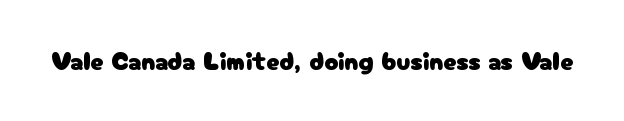
Is there any slant? The stems are plumb. Descenders are the only things crossing below the line. The line texture is even and compact thanks to regular tracking.
